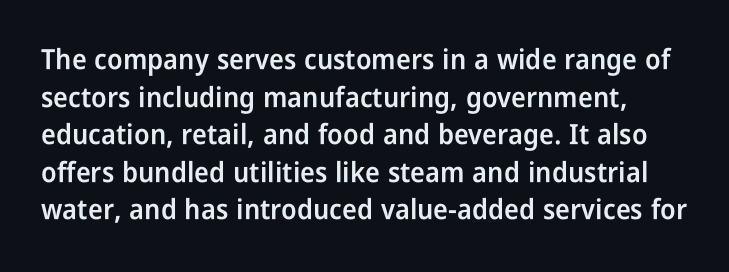
{"serif": "no", "italic": "no", "bold": "semi", "weight": "semibold", "width": "condensed", "stroke_contrast": "low", "x_height": "medium", "monospaced": "no", "underline": "no", "line_spacing": "normal", "line_spacing_ratio": 1.34, "letter_spacing": "normal", "letter_spacing_em": 0.0, "glyph_px": 28}
